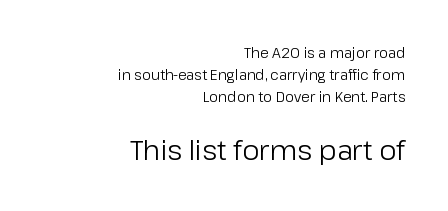
Q: Is the text bold? A: No.
Q: Is the text italic (slanted)? A: No, it is upright.
Q: Is the text underlined? A: No.
Q: How is the paragraph aligned? A: Right-aligned.
Q: Is the spacing between letters normal or unusually wide? A: Normal.
Q: Is the spacing between lines tight, normal or loose? A: Normal.
Q: Which block of text is set in a larger size, the first (top) or the second (bottom)? A: The second (bottom) one.
